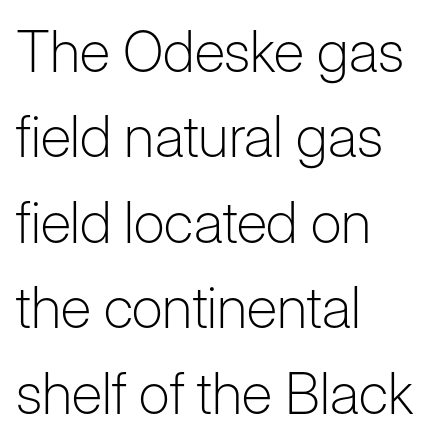
Letterform terminals end flat and unadorned throughout the passage. These lines were composed using upright roman letters. No letter is thick-stroked: the sample isn't bold. The letters advance in unequal steps, a hallmark of proportional type. This rendering features lettering with no underline. Regular leading.
